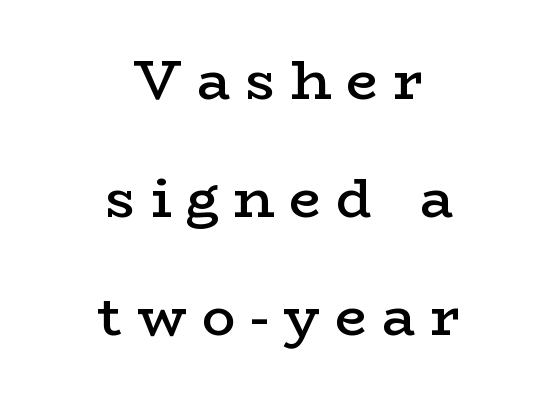
Q: Is the text bold? A: Semi-bold.
Q: Is the text italic (slanted)? A: No, it is upright.
Q: Is the typeface a serif or a sans-serif typeface? A: Serif.
Q: Is the text underlined? A: No.
Q: How is the paragraph aligned? A: Centered.
Q: Is the spacing between letters normal or unusually wide? A: Unusually wide.
Q: Is the spacing between lines tight, normal or loose? A: Loose.
Q: Width (condensed, normal, or wide)? A: Wide.
Q: Stroke contrast? A: Low.
Q: x-height? A: Medium.
Q: Monospaced? A: No.
